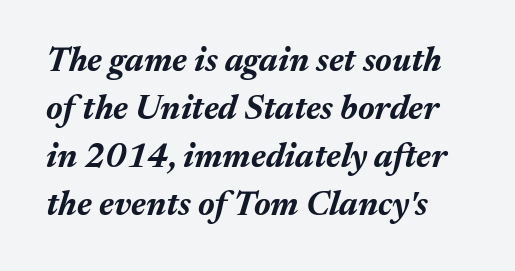
Words appear dense and cohesive because spacing is normal. Decoration check: the copy has no underline. An italicized treatment has been applied to the whole sample. Quick note: interline space is typical. Strokes here are thick enough to call this a true bold.
